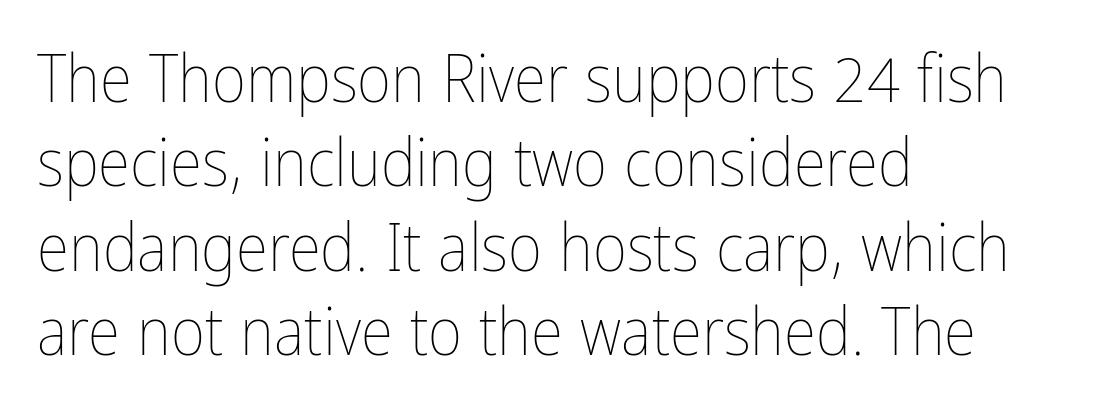
The image shows 66 px thin, condensed type, upright; set left-aligned, normal line spacing (1.28x), normal letter spacing, not underlined; low stroke contrast and a medium x-height.
